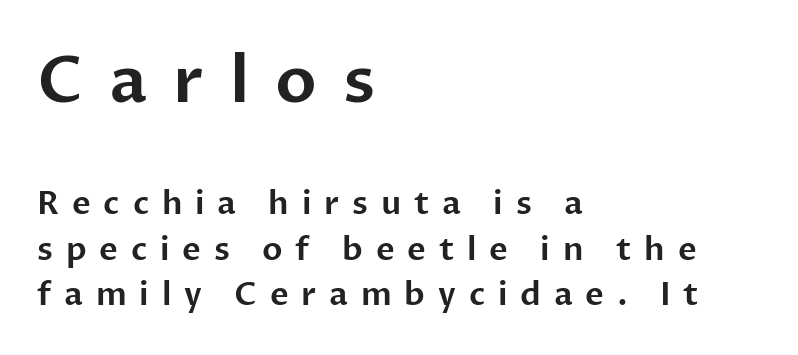
Type without underlining. In terms of posture, this sample is upright. This layout puts the oversized block above and the modest block below. Summary of vertical rhythm: regular, with standard interline spacing. The compositor pushed each line to the left boundary. Is this a fixed-width face? No — the glyphs have proportional, varying widths.
